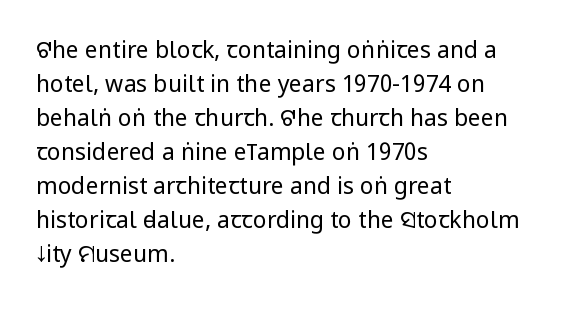
{"italic": "no", "bold": "no", "underline": "no", "align": "left", "line_spacing": "normal", "line_spacing_ratio": 1.48, "letter_spacing": "normal", "letter_spacing_em": 0.0, "glyph_px": 23}
